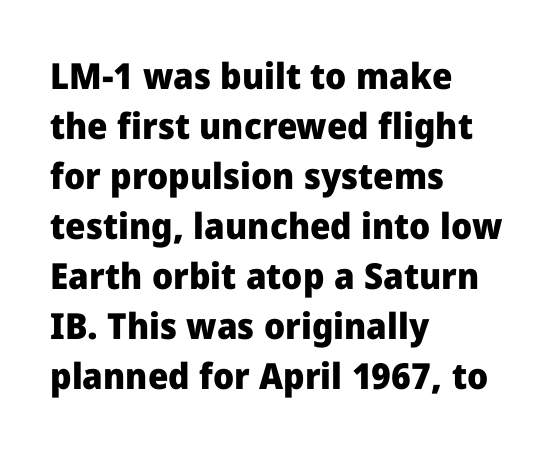
{"serif": "no", "italic": "no", "bold": "yes", "weight": "heavy", "width": "normal", "stroke_contrast": "low", "x_height": "medium", "monospaced": "no", "underline": "no", "align": "left", "line_spacing": "normal", "line_spacing_ratio": 1.39, "letter_spacing": "normal", "letter_spacing_em": 0.0, "glyph_px": 36}
